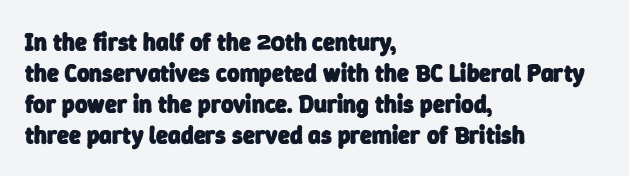
{"bold": "yes", "underline": "no", "align": "left", "line_spacing": "normal", "line_spacing_ratio": 1.29, "letter_spacing": "normal", "letter_spacing_em": 0.0, "glyph_px": 24}
